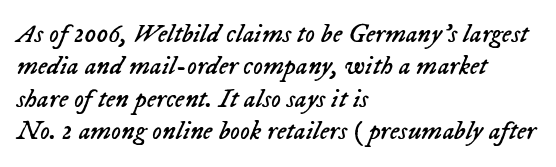
Q: Is the text bold? A: No.
Q: Is the text italic (slanted)? A: Yes, it leans right by about 23 degrees.
Q: Is the text underlined? A: No.
Q: How is the paragraph aligned? A: Left-aligned.
Q: Is the spacing between letters normal or unusually wide? A: Normal.
